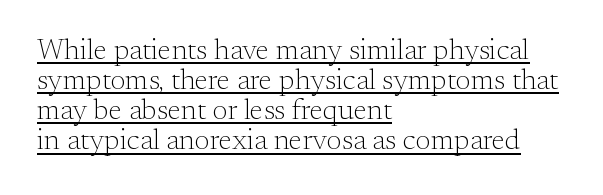
Each letter keeps its own natural width here, so spacing adapts to shape. Spacing between characters is what you'd get straight out of the box. This rendering employs a face with finishing strokes, i.e., a serif. Vertical stems look standard width or narrower in stroke.
